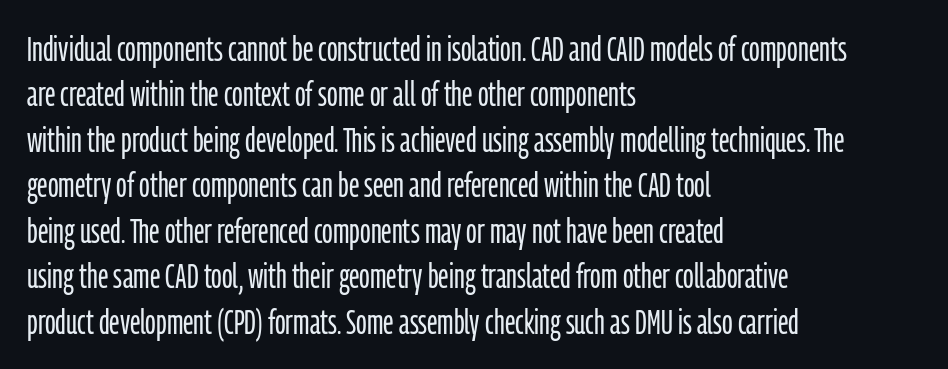
These lines are rendered in a variable-pitch font. Posture: vertical. The rag falls on the right side of this text block. The face looks like a standard text weight, possibly lighter.
